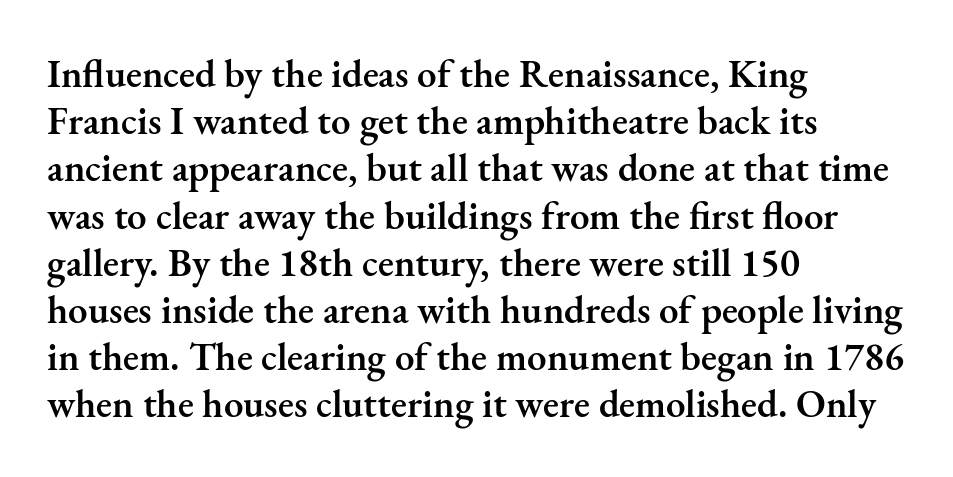
Q: Is the text bold? A: Semi-bold.
Q: Is the text italic (slanted)? A: No, it is upright.
Q: Is the typeface a serif or a sans-serif typeface? A: Serif.
Q: Is the text underlined? A: No.
Q: How is the paragraph aligned? A: Left-aligned.
Q: Is the spacing between letters normal or unusually wide? A: Normal.
Q: Width (condensed, normal, or wide)? A: Normal.
Q: Stroke contrast? A: Medium.
Q: x-height? A: Small.
Q: Monospaced? A: No.
